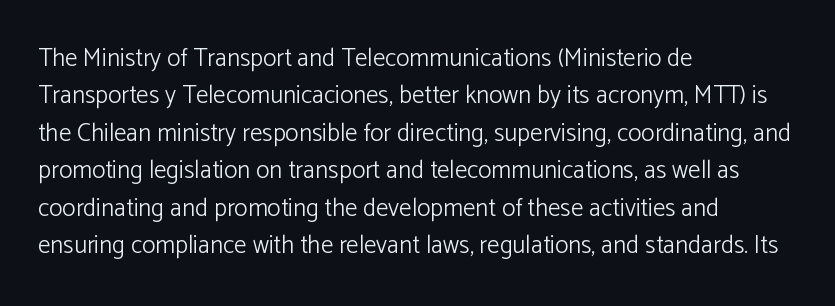
In CSS terms this would be text-align: left. Descenders are the only things crossing below the line. One glance says typical: line gaps are just what's usual. This is the regular roman posture of the typeface.
